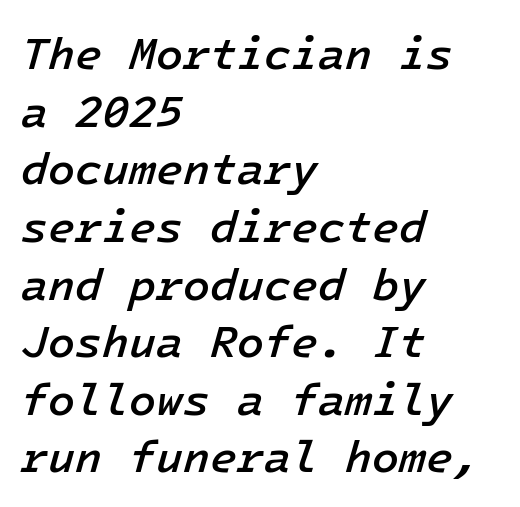
Q: Is the text bold? A: Semi-bold.
Q: Is the text italic (slanted)? A: Yes, it leans right by about 16 degrees.
Q: Is the text underlined? A: No.
Q: How is the paragraph aligned? A: Left-aligned.
Q: Is the spacing between letters normal or unusually wide? A: Normal.
Q: Is the spacing between lines tight, normal or loose? A: Normal.
Q: Width (condensed, normal, or wide)? A: Normal.
Q: Stroke contrast? A: Low.
Q: x-height? A: Medium.
